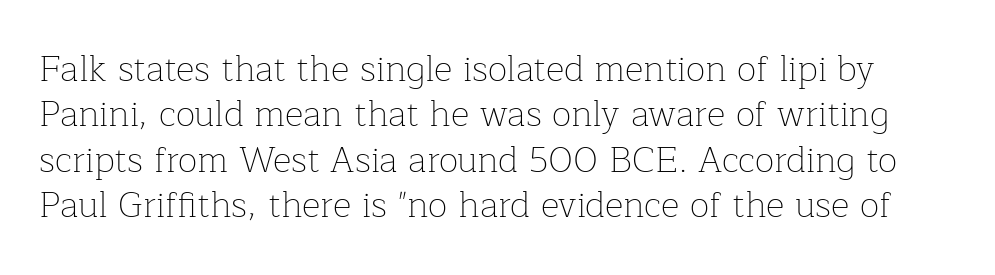
{"serif": "yes", "italic": "no", "bold": "no", "weight": "thin", "width": "normal", "stroke_contrast": "low", "x_height": "medium", "monospaced": "no", "underline": "no", "line_spacing": "normal", "line_spacing_ratio": 1.26, "letter_spacing": "normal", "letter_spacing_em": 0.0, "glyph_px": 36}
